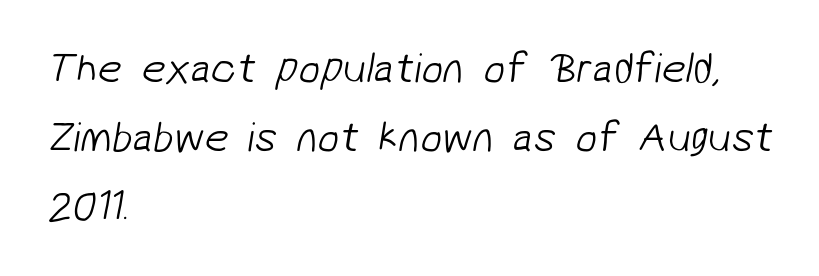
Nope, no serifs anywhere on these letters. The passage shown is not underscored anywhere. No extra ink here — the face is not bold. Here the designer chose a conventional face with non-uniform glyph widths. Spacing between characters is what you'd get straight out of the box. Caption: multi-line text, flush left, ragged right.
